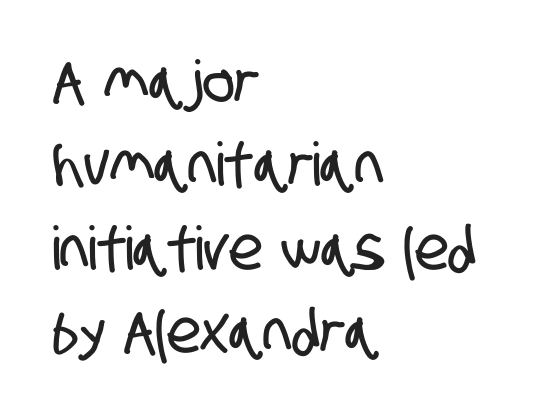
Q: Is the typeface a serif or a sans-serif typeface? A: Sans-serif.
Q: Is the text underlined? A: No.
Q: How is the paragraph aligned? A: Left-aligned.
Q: Is the spacing between letters normal or unusually wide? A: Normal.
Q: Is the spacing between lines tight, normal or loose? A: Normal.
Q: Width (condensed, normal, or wide)? A: Condensed.
Q: Stroke contrast? A: Low.
Q: x-height? A: Large.
Q: Monospaced? A: No.
